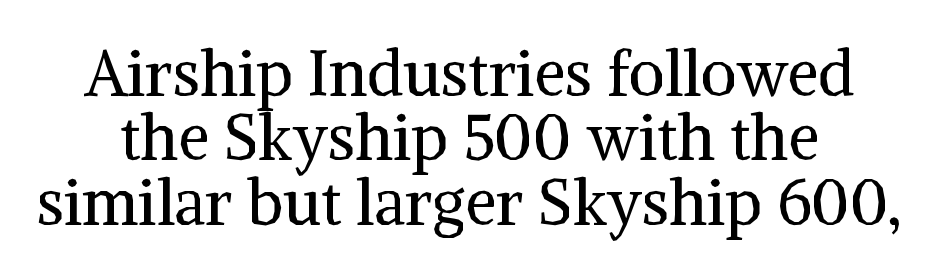
No extra ink here — the face is not bold. Tracking value appears to be zero — textbook default spacing. The rendering shows small feet on the letterforms — a serif design. Looks like regular typesetting: each glyph gets only the width it needs.
